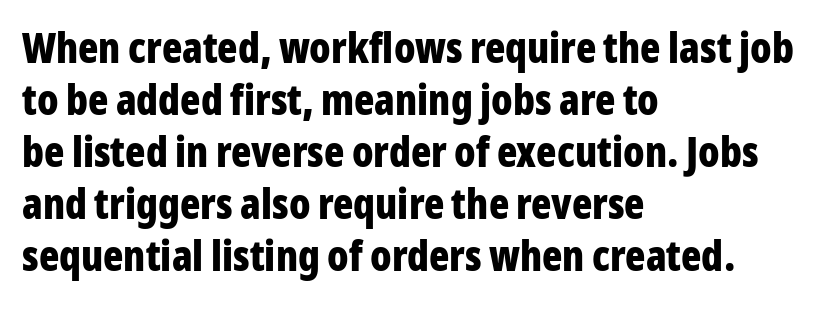
Q: Is the text bold? A: Yes.
Q: Is the text italic (slanted)? A: No, it is upright.
Q: Is the typeface a serif or a sans-serif typeface? A: Sans-serif.
Q: Is the text underlined? A: No.
Q: How is the paragraph aligned? A: Left-aligned.
Q: Is the spacing between letters normal or unusually wide? A: Normal.
Q: Width (condensed, normal, or wide)? A: Condensed.
Q: Stroke contrast? A: Low.
Q: x-height? A: Medium.
Q: Monospaced? A: No.
